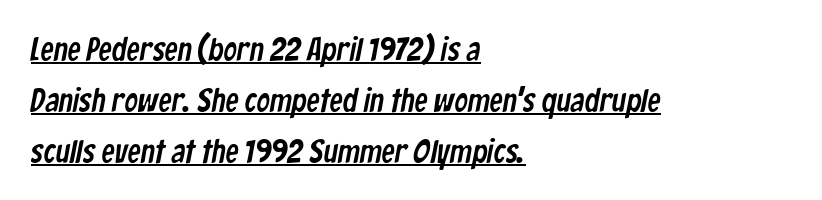
The image shows 33 px condensed sans-serif type; set left-aligned, normal line spacing (1.54x), normal letter spacing, underlined; low stroke contrast and a medium x-height.
